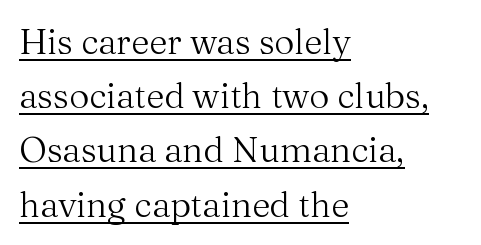
No italicization has been applied; the sample stays upright. The face used here is rendered with its standard letterfit. Honestly, the row spacing looks completely unremarkable. A serif font was chosen for this passage. No extra ink here — the face is not bold.
